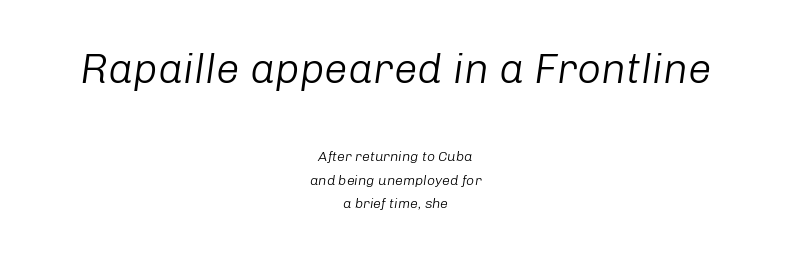
Q: Is the text bold? A: No.
Q: Is the text italic (slanted)? A: Yes, it leans right by about 8 degrees.
Q: Is the text underlined? A: No.
Q: How is the paragraph aligned? A: Centered.
Q: Is the spacing between letters normal or unusually wide? A: Normal.
Q: Is the spacing between lines tight, normal or loose? A: Normal.
Q: Which block of text is set in a larger size, the first (top) or the second (bottom)? A: The first (top) one.
Q: Width (condensed, normal, or wide)? A: Normal.
Q: Stroke contrast? A: Low.
Q: x-height? A: Medium.
Q: Monospaced? A: No.
